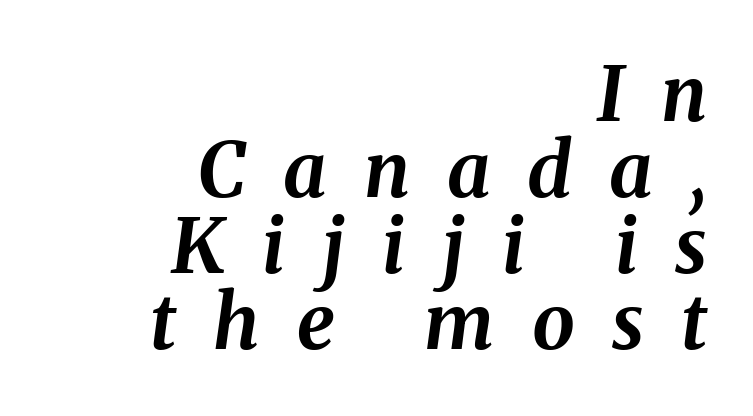
Q: Is the text bold? A: Yes.
Q: Is the text italic (slanted)? A: Yes, it leans right by about 8 degrees.
Q: Is the text underlined? A: No.
Q: How is the paragraph aligned? A: Right-aligned.
Q: Is the spacing between letters normal or unusually wide? A: Unusually wide.
Q: Is the spacing between lines tight, normal or loose? A: Tight.
Q: Width (condensed, normal, or wide)? A: Normal.
Q: Stroke contrast? A: Medium.
Q: x-height? A: Medium.
Q: Monospaced? A: No.
